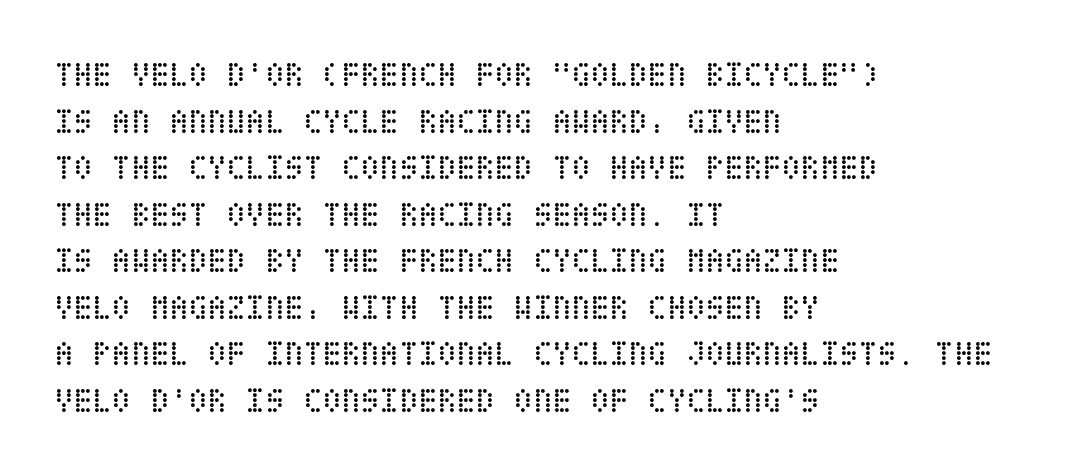
There is no visible air inserted between adjacent glyphs. Honestly, the row spacing looks completely unremarkable. These lines stack with their left ends in a neat column. Type without underlining. Vertical stems look standard width or narrower in stroke.
